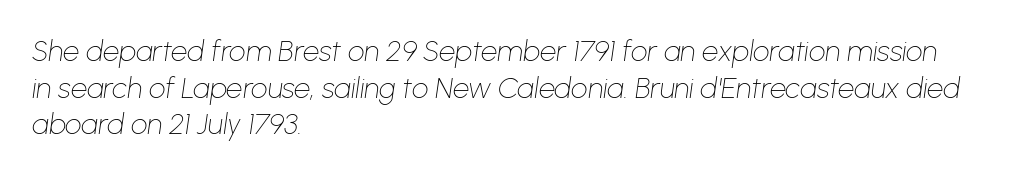
The image shows 29 px thin type, italic (leaning right); set left-aligned, normal line spacing (1.26x), normal letter spacing, not underlined; low stroke contrast and a medium x-height.
